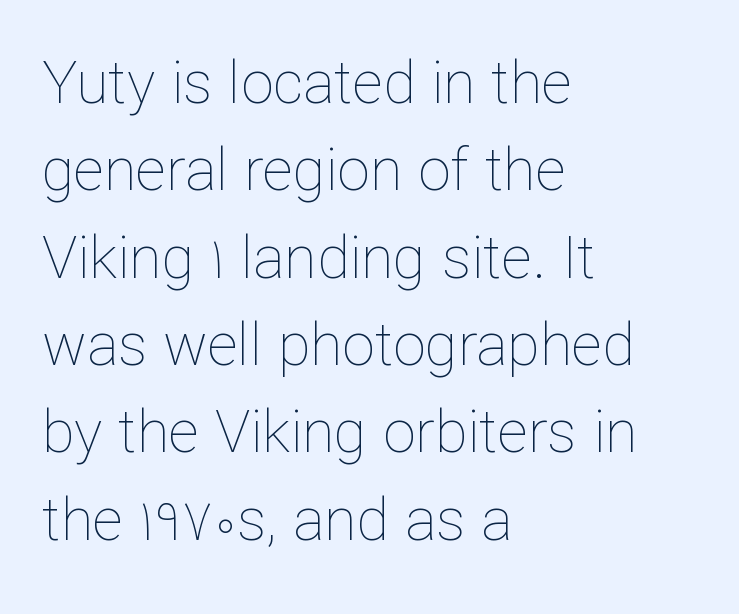
Q: Is the text bold? A: No.
Q: Is the text italic (slanted)? A: No, it is upright.
Q: Is the text underlined? A: No.
Q: How is the paragraph aligned? A: Left-aligned.
Q: Is the spacing between letters normal or unusually wide? A: Normal.
Q: Is the spacing between lines tight, normal or loose? A: Normal.
Q: Width (condensed, normal, or wide)? A: Normal.
Q: Stroke contrast? A: Low.
Q: x-height? A: Medium.
Q: Monospaced? A: No.
